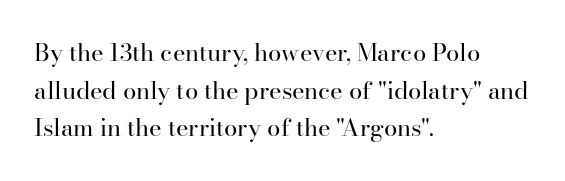
{"italic": "no", "bold": "no", "underline": "no", "align": "left", "line_spacing": "normal", "line_spacing_ratio": 1.57, "letter_spacing": "normal", "letter_spacing_em": 0.0, "glyph_px": 24}
